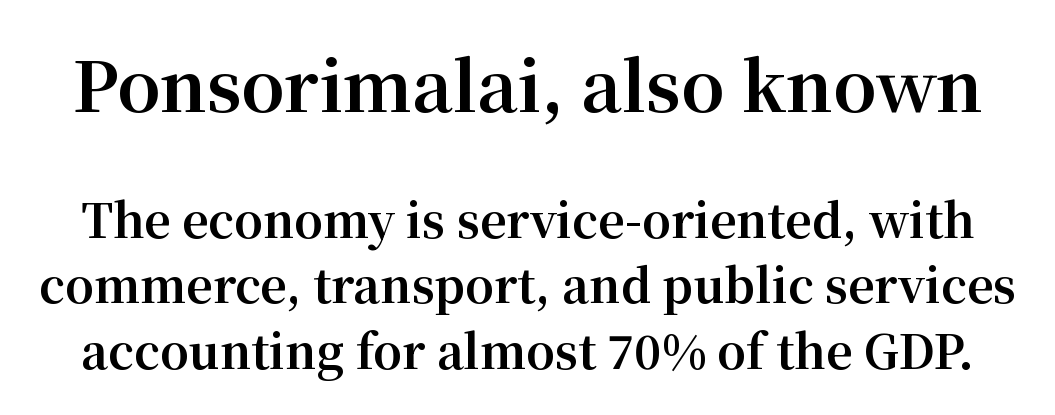
Q: Is the text bold? A: Yes.
Q: Is the text italic (slanted)? A: No, it is upright.
Q: Is the typeface a serif or a sans-serif typeface? A: Serif.
Q: Is the text underlined? A: No.
Q: Is the spacing between letters normal or unusually wide? A: Normal.
Q: Is the spacing between lines tight, normal or loose? A: Normal.
Q: Which block of text is set in a larger size, the first (top) or the second (bottom)? A: The first (top) one.
Q: Width (condensed, normal, or wide)? A: Normal.
Q: Stroke contrast? A: Medium.
Q: x-height? A: Medium.
Q: Monospaced? A: No.
